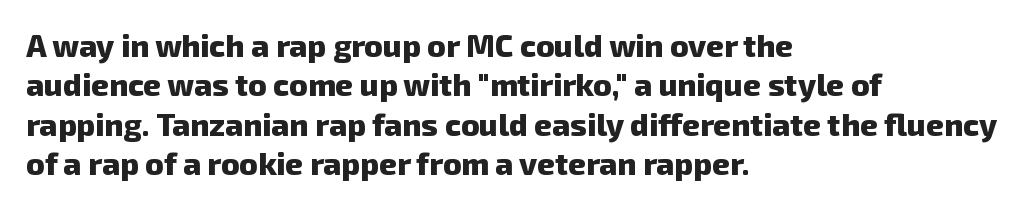
The image shows 31 px heavy sans-serif type; set left-aligned, normal line spacing (1.27x), normal letter spacing, not underlined; low stroke contrast and a medium x-height.
